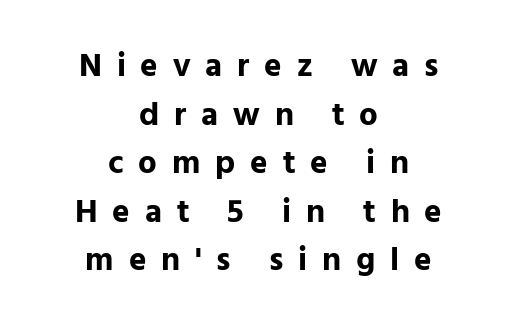
{"serif": "no", "italic": "no", "bold": "yes", "weight": "bold", "width": "normal", "stroke_contrast": "low", "x_height": "medium", "monospaced": "no", "underline": "no", "align": "center", "line_spacing": "normal", "line_spacing_ratio": 1.47, "letter_spacing": "wide", "letter_spacing_em": 0.45, "glyph_px": 33}
